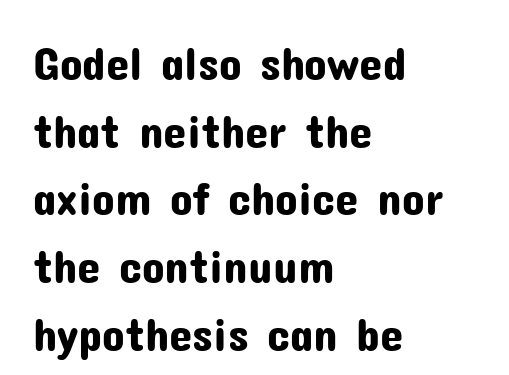
The image shows 47 px sans-serif type, upright; set left-aligned, normal line spacing (1.44x), normal letter spacing, not underlined; low stroke contrast and a medium x-height.
